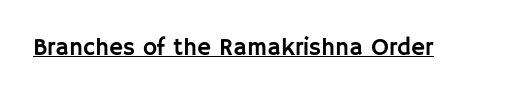
{"italic": "no", "underline": "yes", "letter_spacing": "normal", "letter_spacing_em": 0.0, "glyph_px": 24}
